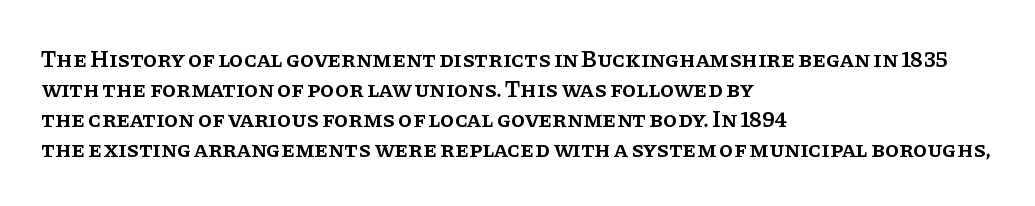
{"italic": "no", "bold": "semi", "underline": "no", "align": "left", "line_spacing": "normal", "line_spacing_ratio": 1.3, "letter_spacing": "normal", "letter_spacing_em": 0.0, "glyph_px": 23}
